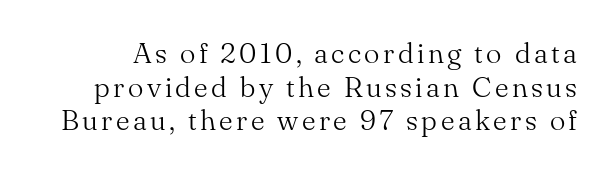
The letters look calm and open, with moderate or lighter stems. The space directly below the letters is spotless. Varying glyph widths throughout — classic text-font behaviour. This is serif lettering, the kind often seen in printed books. The font's upright variant was chosen for this text.
